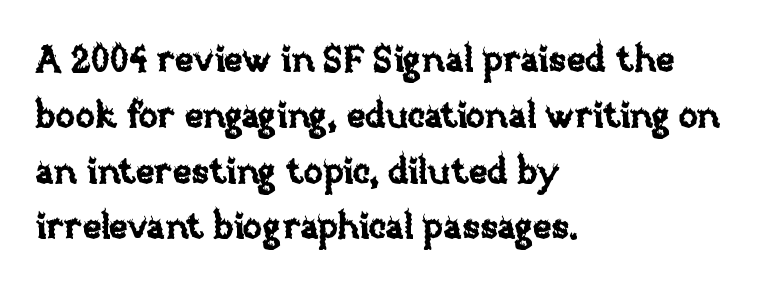
{"italic": "no", "width": "normal", "stroke_contrast": "low", "x_height": "large", "monospaced": "no", "underline": "no", "align": "left", "line_spacing": "normal", "line_spacing_ratio": 1.55, "letter_spacing": "normal", "letter_spacing_em": 0.0, "glyph_px": 36}
